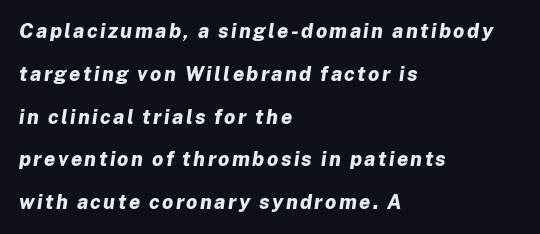
The image shows 20 px bold type, italic (leaning right); set left-aligned, loose line spacing (2.14x), not underlined.
